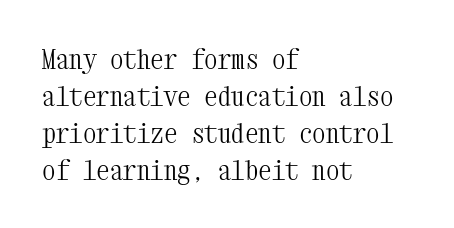
{"italic": "no", "bold": "no", "underline": "no", "align": "left", "line_spacing": "normal", "line_spacing_ratio": 1.37, "letter_spacing": "normal", "letter_spacing_em": 0.0, "glyph_px": 27}
